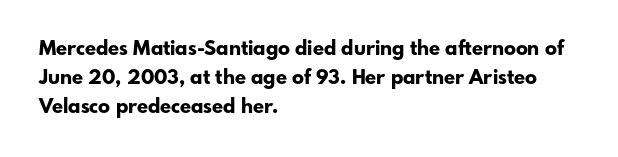
Style check: upright. The block of text has a typical density, with ordinary space between rows. The words here are not underlined. The paragraph shown leans on its left margin. The gaps between neighbouring characters are ordinary and unremarkable.
